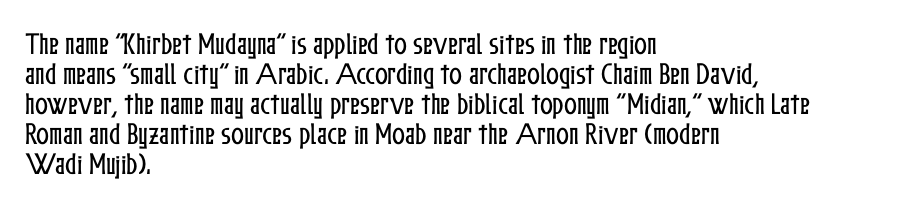
Q: Is the text italic (slanted)? A: No, it is upright.
Q: Is the text underlined? A: No.
Q: How is the paragraph aligned? A: Left-aligned.
Q: Is the spacing between letters normal or unusually wide? A: Normal.
Q: Is the spacing between lines tight, normal or loose? A: Normal.
